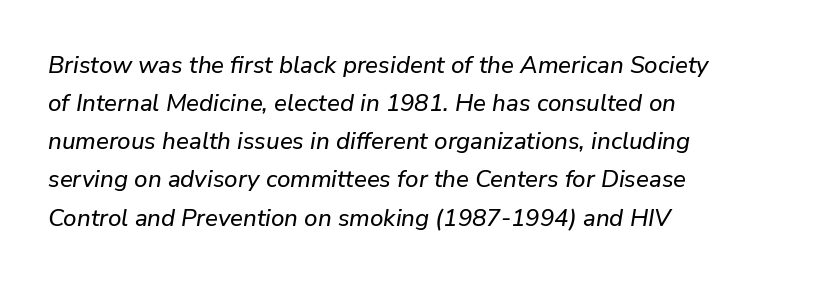
The image shows 24 px text type, italic (leaning right); set left-aligned, normal line spacing (1.59x), normal letter spacing, not underlined.
